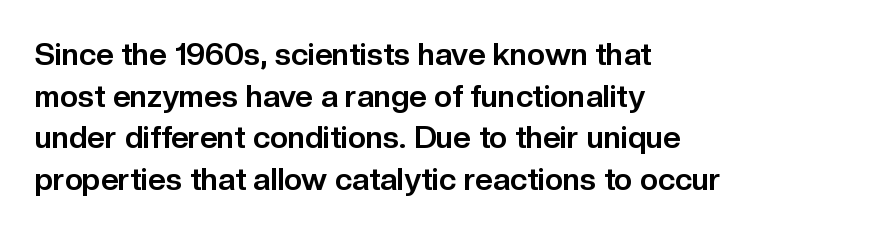
{"serif": "no", "italic": "no", "bold": "yes", "weight": "bold", "width": "normal", "stroke_contrast": "low", "x_height": "medium", "monospaced": "no", "underline": "no", "align": "left", "line_spacing": "normal", "line_spacing_ratio": 1.34, "letter_spacing": "normal", "letter_spacing_em": 0.0, "glyph_px": 31}
